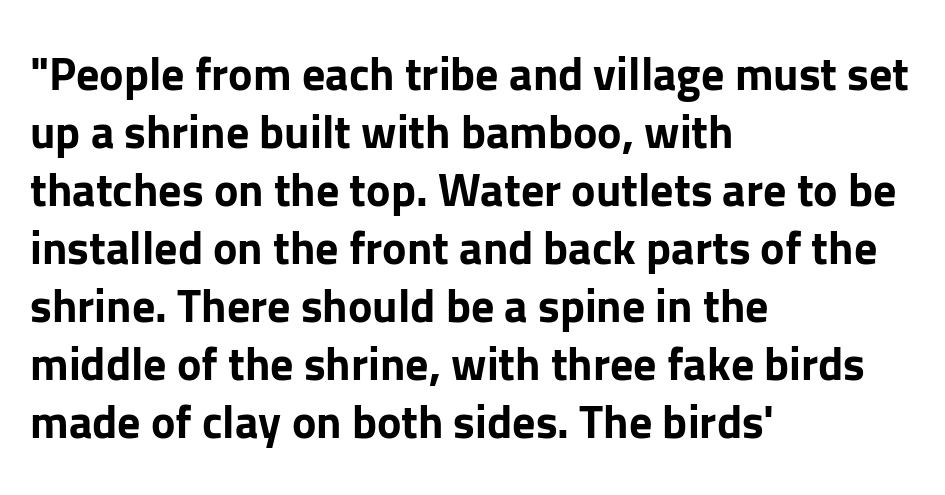
Q: Is the text bold? A: Yes.
Q: Is the text italic (slanted)? A: No, it is upright.
Q: Is the typeface a serif or a sans-serif typeface? A: Sans-serif.
Q: Is the text underlined? A: No.
Q: How is the paragraph aligned? A: Left-aligned.
Q: Is the spacing between letters normal or unusually wide? A: Normal.
Q: Is the spacing between lines tight, normal or loose? A: Normal.
Q: Width (condensed, normal, or wide)? A: Normal.
Q: Stroke contrast? A: Low.
Q: x-height? A: Medium.
Q: Monospaced? A: No.
